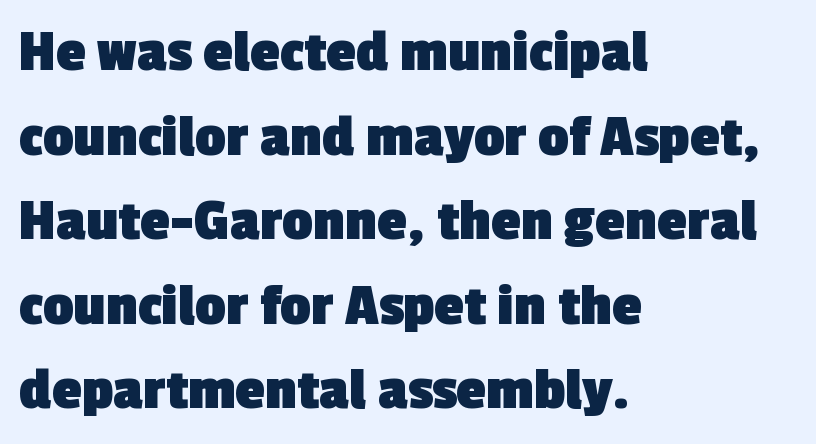
The image shows 60 px heavy sans-serif type; set left-aligned, normal line spacing (1.41x), normal letter spacing, not underlined; a medium x-height.
